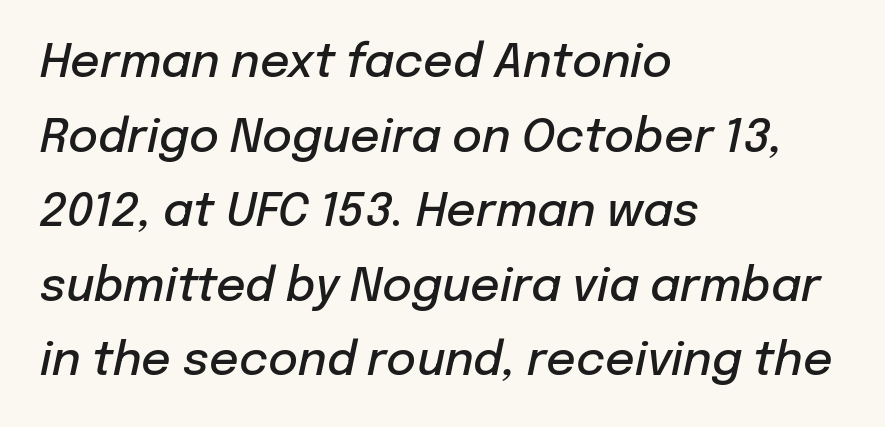
{"italic": "yes", "lean": "right", "slant_degrees": 12, "bold": "semi", "weight": "semibold", "width": "normal", "stroke_contrast": "low", "x_height": "medium", "monospaced": "no", "underline": "no", "align": "left", "line_spacing": "normal", "line_spacing_ratio": 1.62, "letter_spacing": "normal", "letter_spacing_em": 0.0, "glyph_px": 46}
